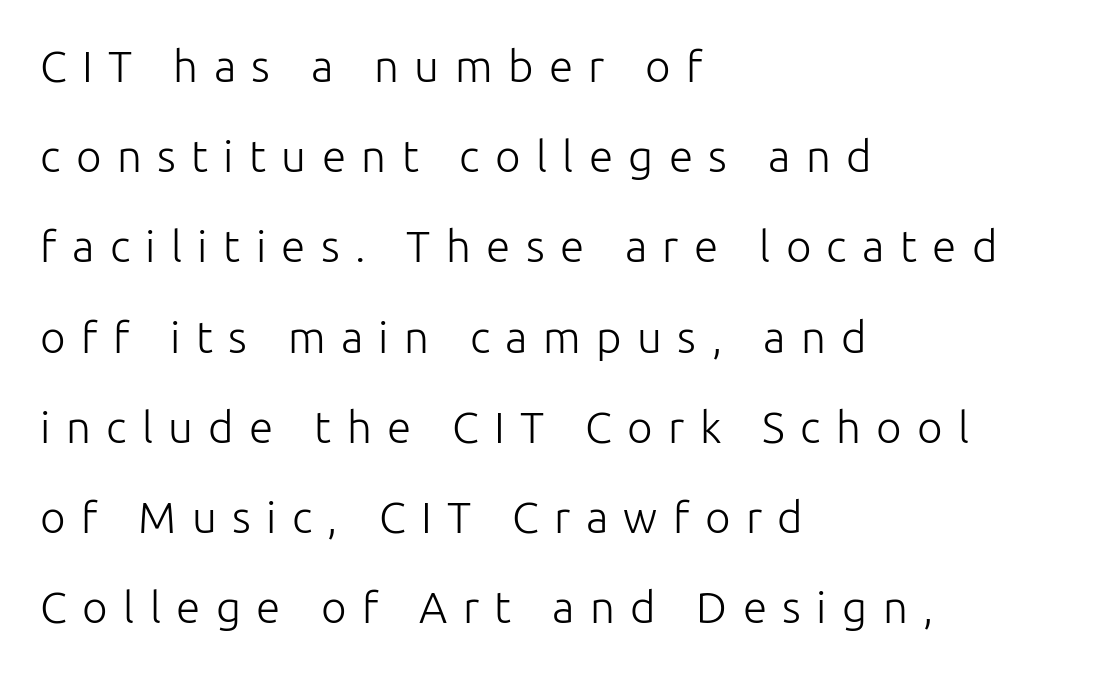
Q: Is the text bold? A: No.
Q: Is the text italic (slanted)? A: No, it is upright.
Q: Is the typeface a serif or a sans-serif typeface? A: Sans-serif.
Q: Is the text underlined? A: No.
Q: How is the paragraph aligned? A: Left-aligned.
Q: Is the spacing between letters normal or unusually wide? A: Unusually wide.
Q: Is the spacing between lines tight, normal or loose? A: Loose.
Q: Width (condensed, normal, or wide)? A: Normal.
Q: Stroke contrast? A: Low.
Q: x-height? A: Medium.
Q: Monospaced? A: No.
